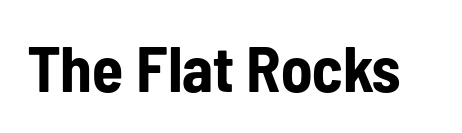
Q: Is the text bold? A: Yes.
Q: Is the text italic (slanted)? A: No, it is upright.
Q: Is the typeface a serif or a sans-serif typeface? A: Sans-serif.
Q: Is the text underlined? A: No.
Q: Is the spacing between letters normal or unusually wide? A: Normal.
Q: Width (condensed, normal, or wide)? A: Condensed.
Q: Stroke contrast? A: Low.
Q: x-height? A: Medium.
Q: Monospaced? A: No.
